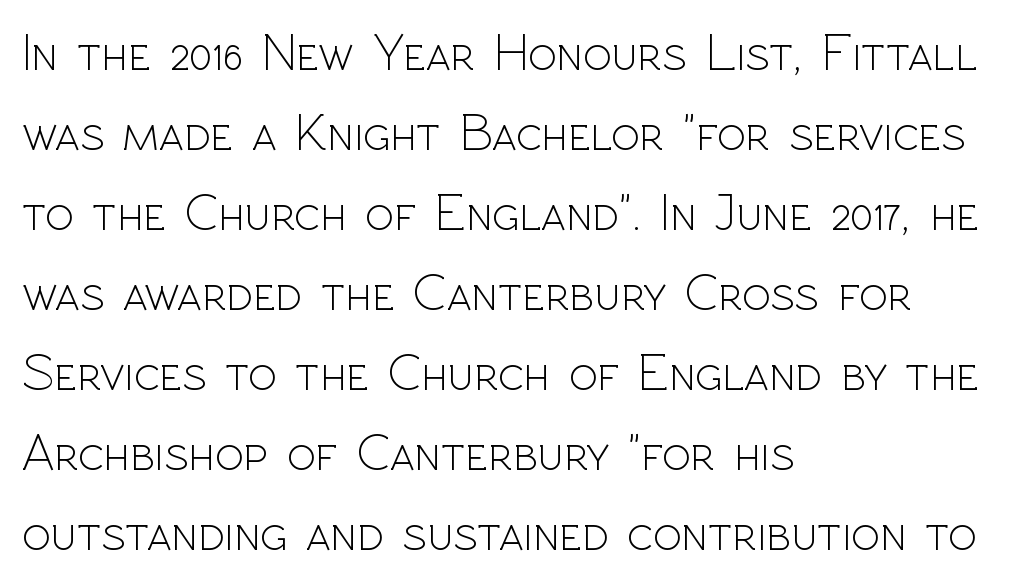
Q: Is the text bold? A: No.
Q: Is the text italic (slanted)? A: No, it is upright.
Q: Is the typeface a serif or a sans-serif typeface? A: Sans-serif.
Q: Is the text underlined? A: No.
Q: How is the paragraph aligned? A: Left-aligned.
Q: Is the spacing between letters normal or unusually wide? A: Normal.
Q: Is the spacing between lines tight, normal or loose? A: Normal.
Q: Width (condensed, normal, or wide)? A: Normal.
Q: x-height? A: Medium.
Q: Monospaced? A: No.
